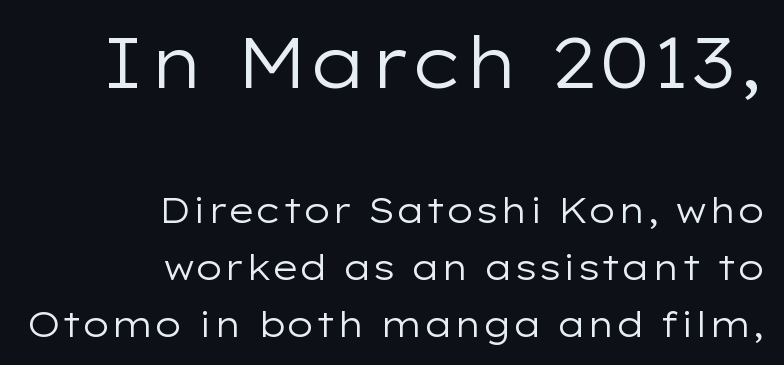
The image shows 70 px regular-weight, wide sans-serif type, upright; set right-aligned, normal line spacing (1.63x), normal letter spacing, not underlined; the first (top) block is 2.0x larger; low stroke contrast and a medium x-height.
